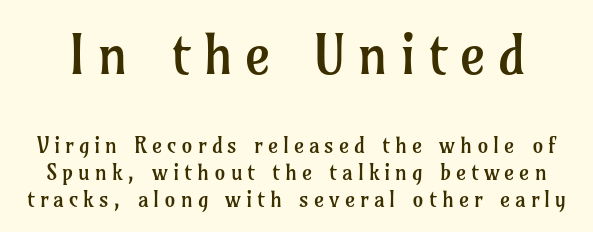
Q: Is the text bold? A: No.
Q: Is the text italic (slanted)? A: No, it is upright.
Q: Is the typeface a serif or a sans-serif typeface? A: Serif.
Q: Is the text underlined? A: No.
Q: Is the spacing between letters normal or unusually wide? A: Unusually wide.
Q: Which block of text is set in a larger size, the first (top) or the second (bottom)? A: The first (top) one.
Q: Width (condensed, normal, or wide)? A: Normal.
Q: Stroke contrast? A: Low.
Q: x-height? A: Medium.
Q: Monospaced? A: No.
